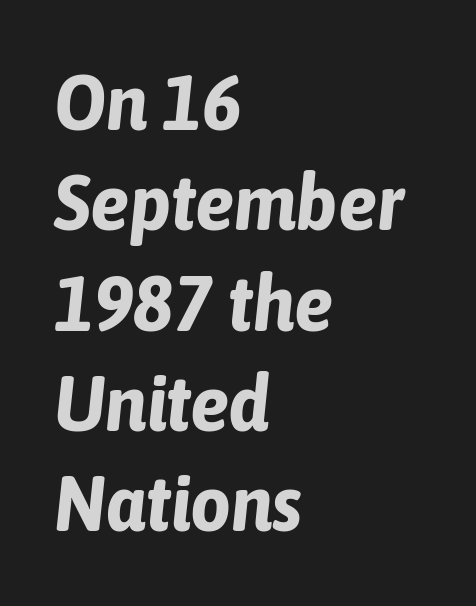
Q: Is the text bold? A: Yes.
Q: Is the text italic (slanted)? A: Yes, it leans right by about 6 degrees.
Q: Is the text underlined? A: No.
Q: How is the paragraph aligned? A: Left-aligned.
Q: Is the spacing between letters normal or unusually wide? A: Normal.
Q: Is the spacing between lines tight, normal or loose? A: Normal.
Q: Width (condensed, normal, or wide)? A: Condensed.
Q: Stroke contrast? A: Low.
Q: x-height? A: Medium.
Q: Monospaced? A: No.
